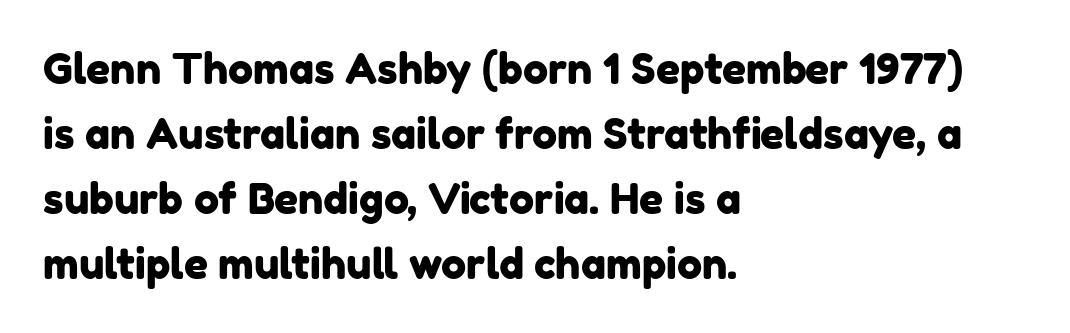
Letters rest on an invisible, unmarked baseline. The space between consecutive lines is moderate. Proportional: the letters do not fall into vertical columns. Note: no serifs on the glyphs. These lines are set flush left with a ragged right edge. Words appear dense and cohesive because spacing is normal.
